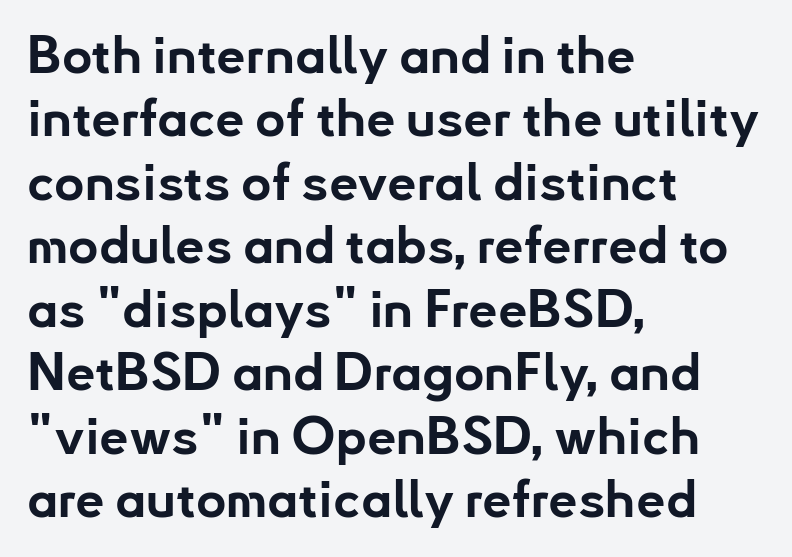
Q: Is the text bold? A: Yes.
Q: Is the text italic (slanted)? A: No, it is upright.
Q: Is the typeface a serif or a sans-serif typeface? A: Sans-serif.
Q: Is the text underlined? A: No.
Q: How is the paragraph aligned? A: Left-aligned.
Q: Is the spacing between letters normal or unusually wide? A: Normal.
Q: Width (condensed, normal, or wide)? A: Normal.
Q: Stroke contrast? A: Low.
Q: x-height? A: Small.
Q: Monospaced? A: No.
